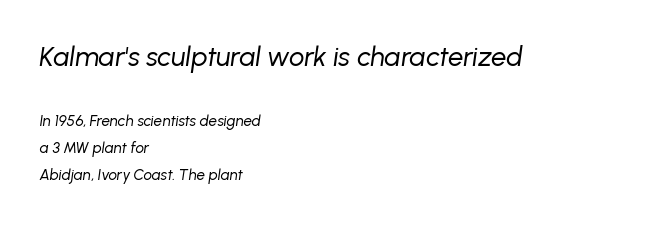
This is oblique type, the kind used for emphasis or titles. The letters sit at their default tracking, neither squeezed nor spread. Reading top to bottom, the characters get smaller at the block break. Type without underlining. Bold? No — there's no thickening of the strokes.
